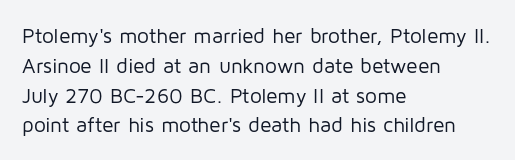
Quick note: interline space is typical. Nothing unusual about the tracking: characters are spaced as the font intends. Unmarked baselines from the first word to the last. No italicization has been applied; the sample stays upright.
